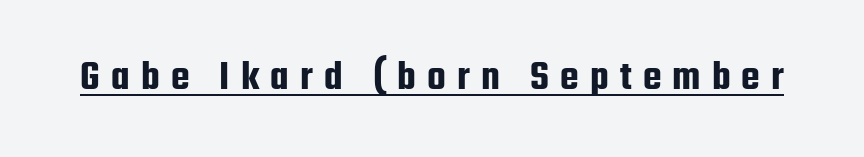
{"serif": "no", "italic": "no", "width": "condensed", "stroke_contrast": "low", "x_height": "medium", "monospaced": "no", "underline": "yes", "letter_spacing": "wide", "letter_spacing_em": 0.26, "glyph_px": 43}
